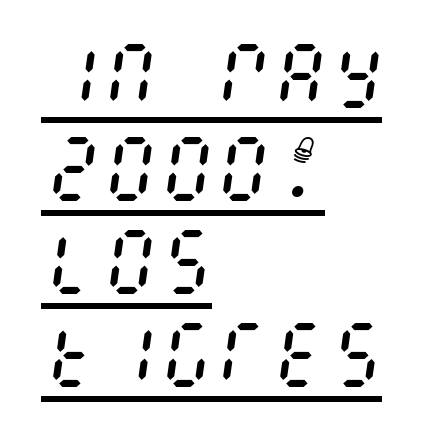
The image shows 71 px regular-weight, condensed type, italic (leaning right); set left-aligned, normal line spacing (1.31x), normal letter spacing, underlined; medium stroke contrast and a large x-height.
